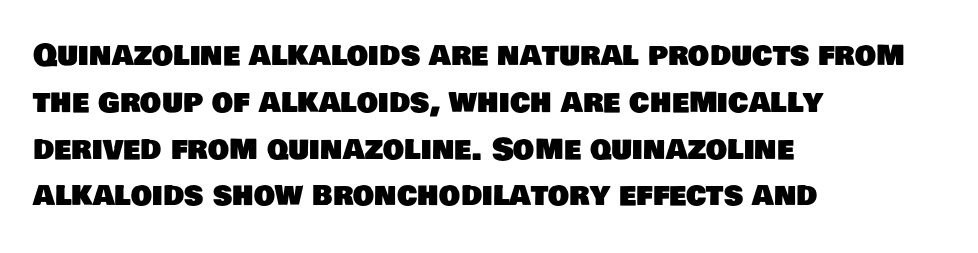
What stands out about the letter spacing? Nothing — it is the standard amount. Line beginnings align vertically; line endings do not. Students, observe: this is what conventionally led text looks like. Spacing verdict: proportional, widths tailored to each character. Letterform terminals end flat and unadorned throughout the passage.
